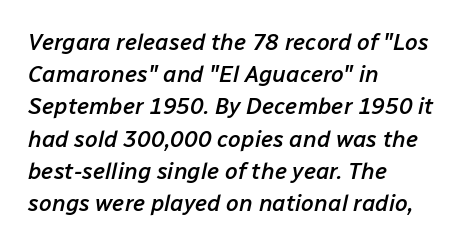
Q: Is the text bold? A: Semi-bold.
Q: Is the text italic (slanted)? A: Yes, it leans right by about 12 degrees.
Q: Is the text underlined? A: No.
Q: How is the paragraph aligned? A: Left-aligned.
Q: Is the spacing between letters normal or unusually wide? A: Normal.
Q: Is the spacing between lines tight, normal or loose? A: Normal.
